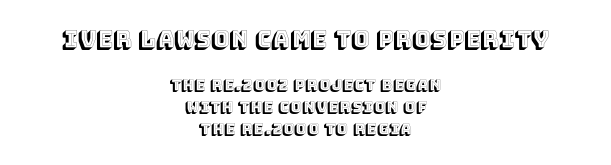
The image shows 22 px text type, upright; set centered, normal line spacing (1.45x), normal letter spacing, not underlined; the first (top) block is 1.47x larger.
